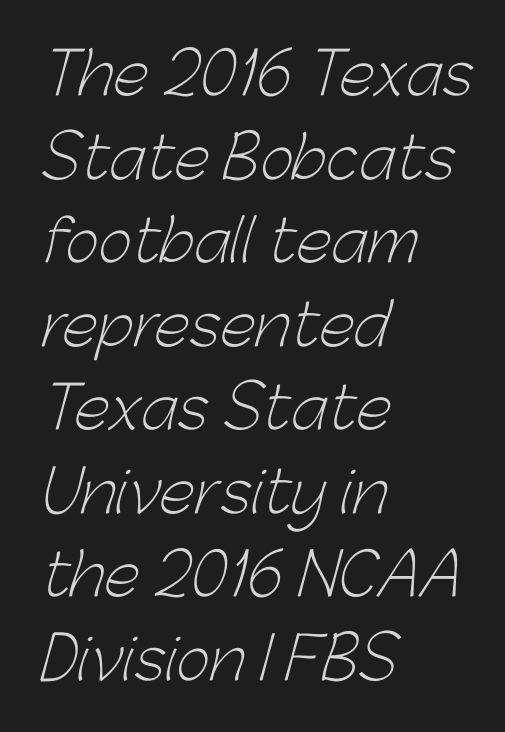
{"serif": "no", "bold": "no", "weight": "light", "width": "normal", "stroke_contrast": "low", "x_height": "medium", "monospaced": "no", "underline": "no", "align": "left", "line_spacing": "normal", "line_spacing_ratio": 1.44, "letter_spacing": "normal", "letter_spacing_em": 0.0, "glyph_px": 58}
